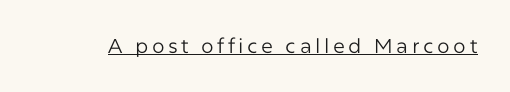
The image shows 20 px text type, upright; set underlined.
